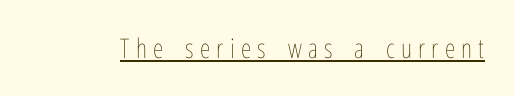
The image shows 27 px text type, upright; set unusually wide letter spacing (+0.23 em), underlined.
